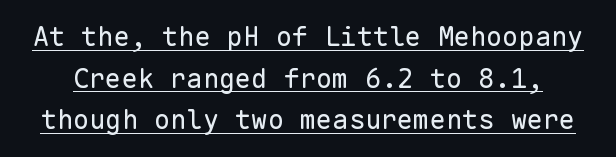
Weight: regular or lighter. If you measured baseline to baseline, you'd find a middling distance. Is there an underline? Yes — a line sits under the letters. Italic? Not at all — the glyphs are vertical. No extra tracking has been applied to these lines.
